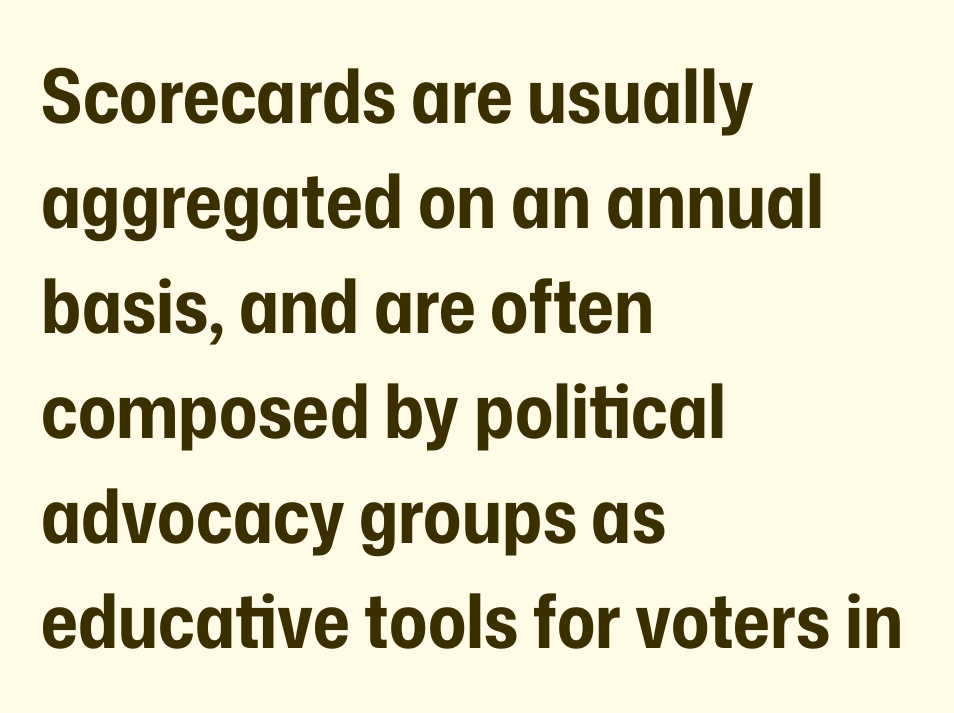
Q: Is the text bold? A: Yes.
Q: Is the text italic (slanted)? A: No, it is upright.
Q: Is the typeface a serif or a sans-serif typeface? A: Sans-serif.
Q: Is the text underlined? A: No.
Q: How is the paragraph aligned? A: Left-aligned.
Q: Is the spacing between letters normal or unusually wide? A: Normal.
Q: Is the spacing between lines tight, normal or loose? A: Normal.
Q: Width (condensed, normal, or wide)? A: Condensed.
Q: Stroke contrast? A: Low.
Q: x-height? A: Medium.
Q: Monospaced? A: No.
